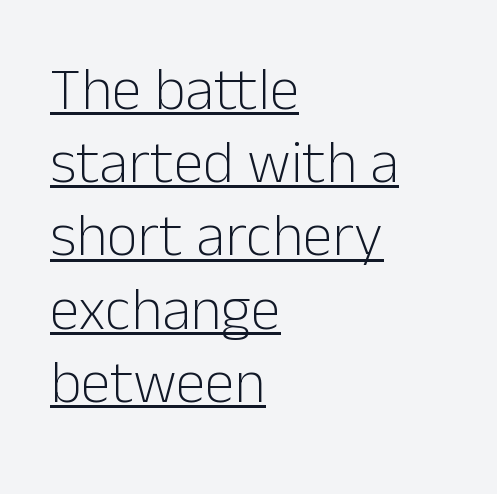
Q: Is the text bold? A: No.
Q: Is the text italic (slanted)? A: No, it is upright.
Q: Is the typeface a serif or a sans-serif typeface? A: Sans-serif.
Q: Is the text underlined? A: Yes.
Q: How is the paragraph aligned? A: Left-aligned.
Q: Is the spacing between letters normal or unusually wide? A: Normal.
Q: Width (condensed, normal, or wide)? A: Normal.
Q: Stroke contrast? A: Low.
Q: x-height? A: Medium.
Q: Monospaced? A: No.
